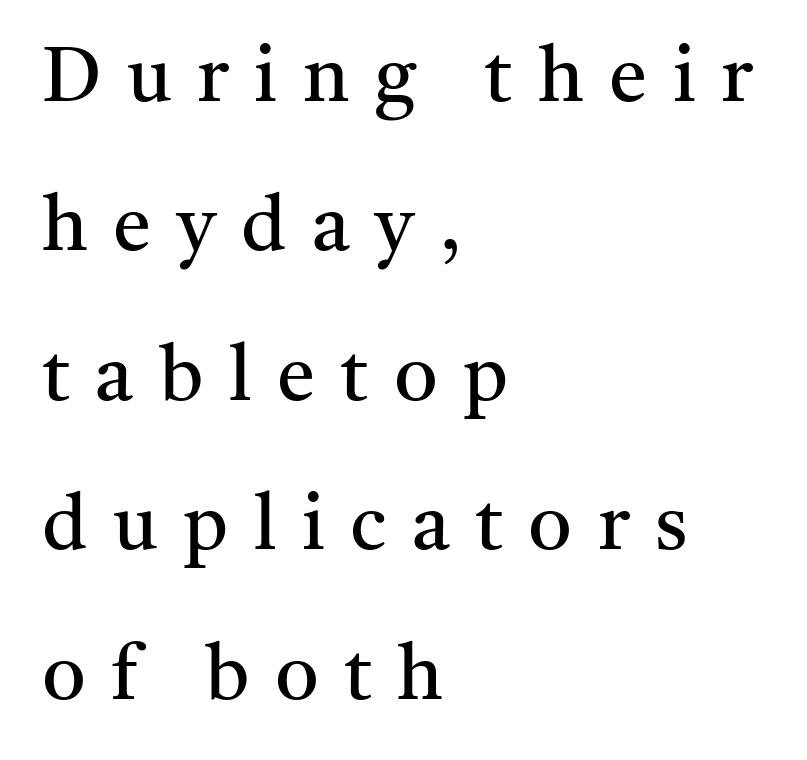
{"serif": "yes", "italic": "no", "bold": "no", "weight": "regular", "width": "normal", "stroke_contrast": "medium", "x_height": "medium", "monospaced": "no", "underline": "no", "align": "left", "line_spacing": "loose", "line_spacing_ratio": 1.94, "letter_spacing": "wide", "letter_spacing_em": 0.33, "glyph_px": 77}
